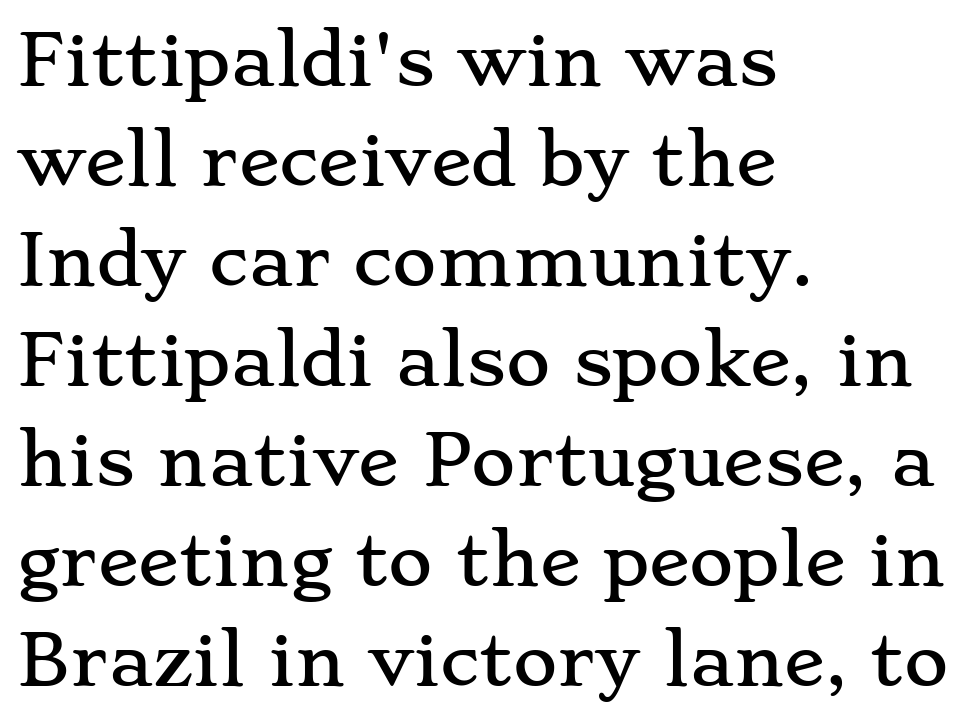
{"serif": "yes", "italic": "no", "width": "wide", "stroke_contrast": "low", "x_height": "small", "monospaced": "no", "underline": "no", "align": "left", "line_spacing": "normal", "line_spacing_ratio": 1.47, "letter_spacing": "normal", "letter_spacing_em": 0.0, "glyph_px": 68}
